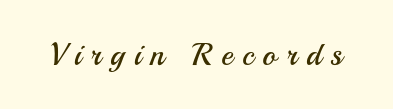
{"serif": "no", "bold": "no", "weight": "regular", "width": "normal", "stroke_contrast": "medium", "x_height": "small", "monospaced": "no", "underline": "no", "letter_spacing": "wide", "letter_spacing_em": 0.29, "glyph_px": 32}
